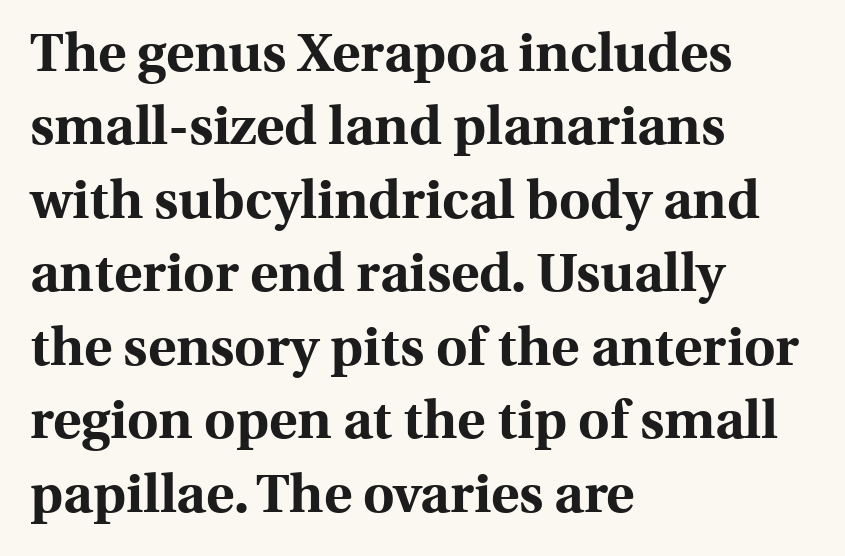
Q: Is the text bold? A: Yes.
Q: Is the text italic (slanted)? A: No, it is upright.
Q: Is the typeface a serif or a sans-serif typeface? A: Serif.
Q: Is the text underlined? A: No.
Q: How is the paragraph aligned? A: Left-aligned.
Q: Is the spacing between letters normal or unusually wide? A: Normal.
Q: Is the spacing between lines tight, normal or loose? A: Normal.
Q: Width (condensed, normal, or wide)? A: Normal.
Q: x-height? A: Medium.
Q: Monospaced? A: No.
